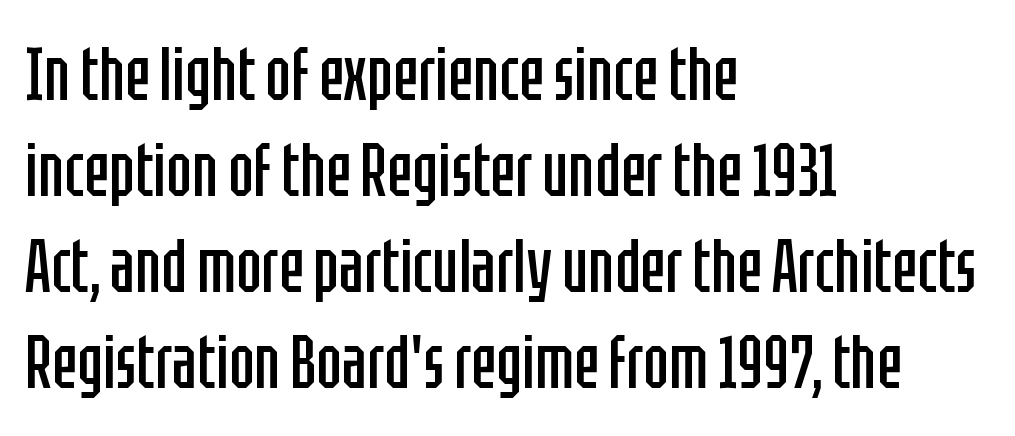
Each word holds together tightly as a unit, with standard inter-letter gaps. Is the type heavy? It reads as light-to-regular instead. Nobody drew a line under any word here. Leading: standard.
